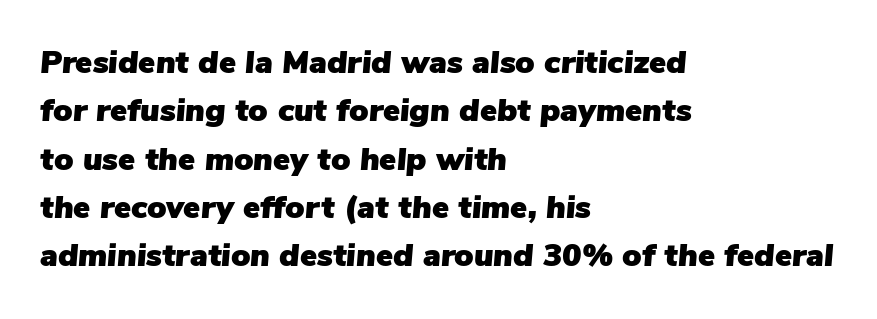
{"italic": "yes", "lean": "right", "slant_degrees": 5, "width": "normal", "stroke_contrast": "low", "x_height": "medium", "monospaced": "no", "underline": "no", "align": "left", "line_spacing": "normal", "line_spacing_ratio": 1.51, "letter_spacing": "normal", "letter_spacing_em": 0.0, "glyph_px": 32}
